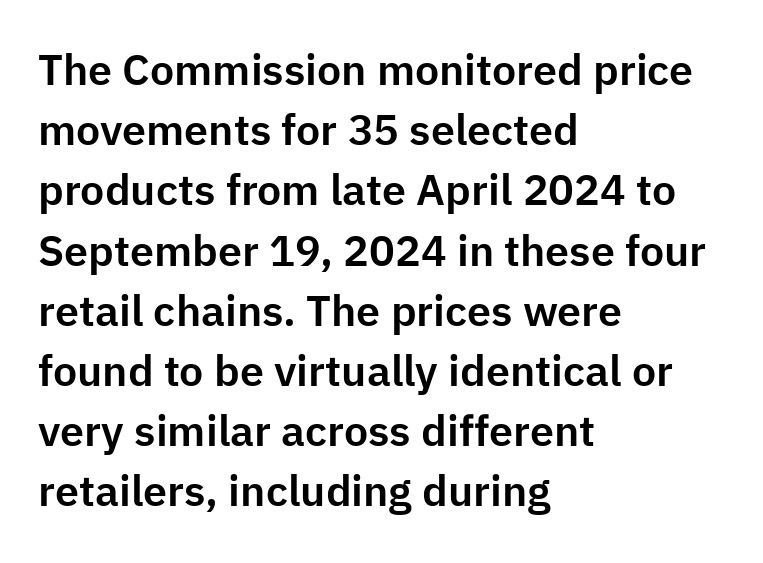
Q: Is the text italic (slanted)? A: No, it is upright.
Q: Is the typeface a serif or a sans-serif typeface? A: Sans-serif.
Q: Is the text underlined? A: No.
Q: How is the paragraph aligned? A: Left-aligned.
Q: Is the spacing between letters normal or unusually wide? A: Normal.
Q: Is the spacing between lines tight, normal or loose? A: Normal.
Q: Width (condensed, normal, or wide)? A: Normal.
Q: Stroke contrast? A: Low.
Q: x-height? A: Medium.
Q: Monospaced? A: No.
